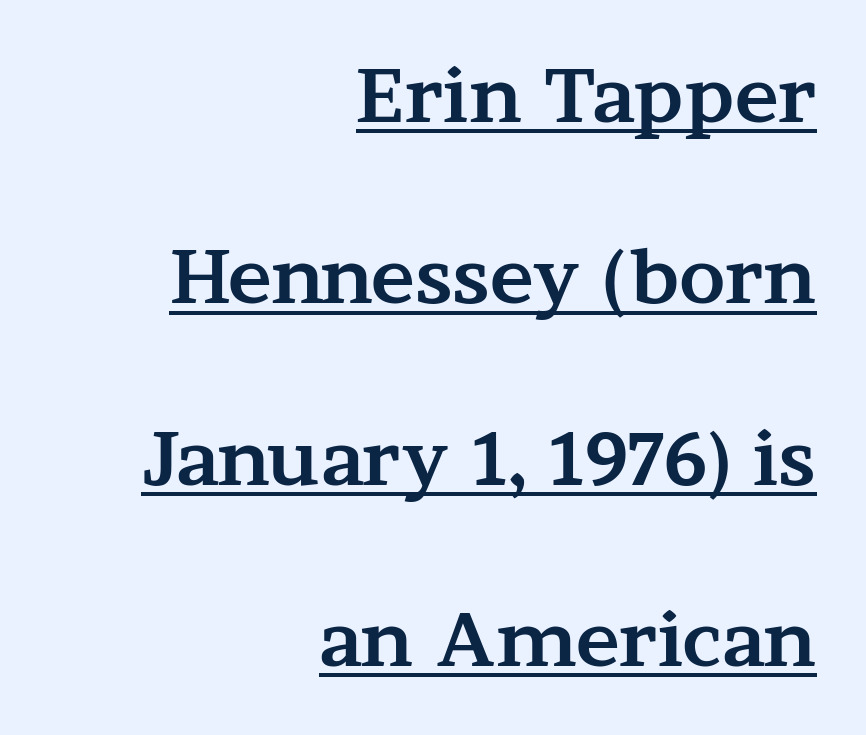
The image shows 74 px bold, wide serif type, upright; set right-aligned, loose line spacing (2.45x), normal letter spacing, underlined; medium stroke contrast and a medium x-height.
